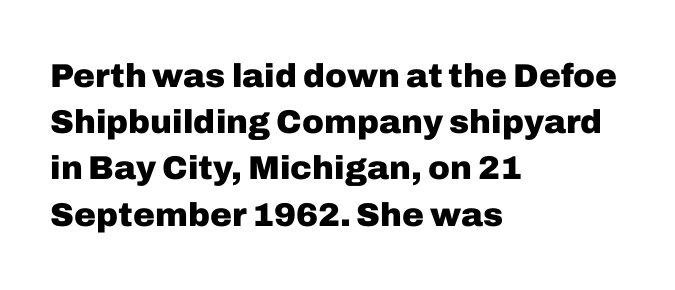
{"serif": "no", "italic": "no", "bold": "yes", "weight": "heavy", "width": "normal", "stroke_contrast": "low", "x_height": "medium", "monospaced": "no", "underline": "no", "align": "left", "line_spacing": "normal", "line_spacing_ratio": 1.4, "letter_spacing": "normal", "letter_spacing_em": 0.0, "glyph_px": 33}
